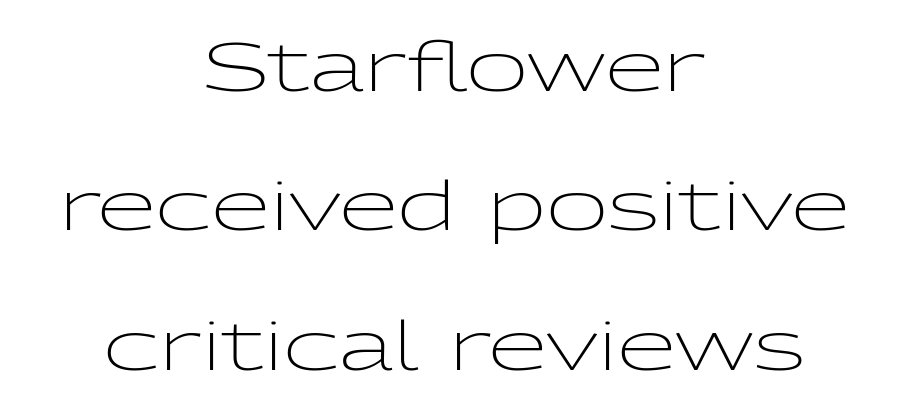
Q: Is the text bold? A: No.
Q: Is the text italic (slanted)? A: No, it is upright.
Q: Is the typeface a serif or a sans-serif typeface? A: Sans-serif.
Q: Is the text underlined? A: No.
Q: How is the paragraph aligned? A: Centered.
Q: Is the spacing between letters normal or unusually wide? A: Normal.
Q: Is the spacing between lines tight, normal or loose? A: Loose.
Q: Width (condensed, normal, or wide)? A: Wide.
Q: Stroke contrast? A: Low.
Q: x-height? A: Medium.
Q: Monospaced? A: No.
